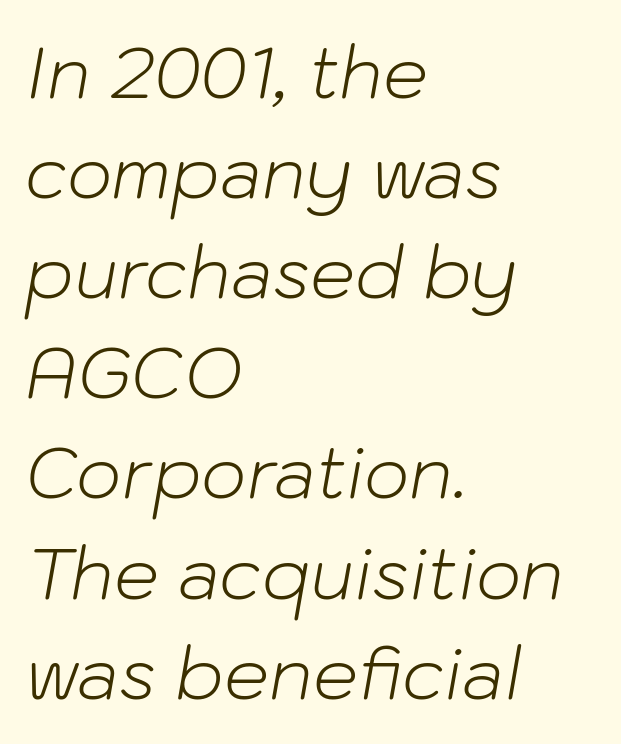
In terms of leading, this rendering sits right in the middle. Every row of glyphs begins at an identical x-position on the left. The type is set solid horizontally, with unmodified tracking. Italic? Definitely — the glyphs are oblique. Unmarked baselines from the first word to the last.
